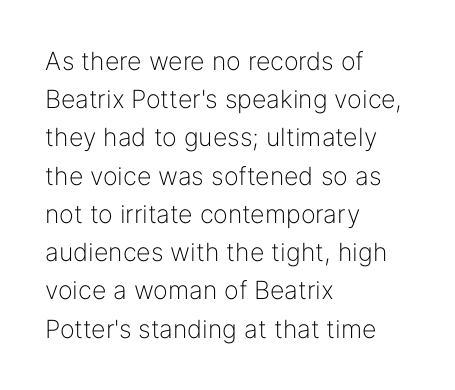
Q: Is the text bold? A: No.
Q: Is the text italic (slanted)? A: No, it is upright.
Q: Is the text underlined? A: No.
Q: How is the paragraph aligned? A: Left-aligned.
Q: Is the spacing between letters normal or unusually wide? A: Normal.
Q: Is the spacing between lines tight, normal or loose? A: Normal.
